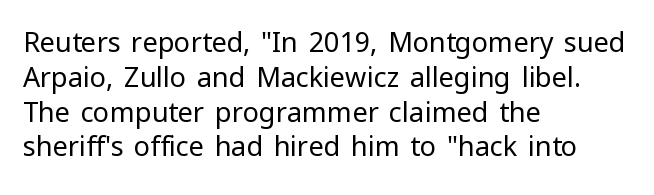
This sample keeps an unexceptional amount of space between lines. Characters remain perfectly vertical along every line. The gap between lines stays unmarked. Is this a heavy cut? Hardly; it is regular or lighter.
